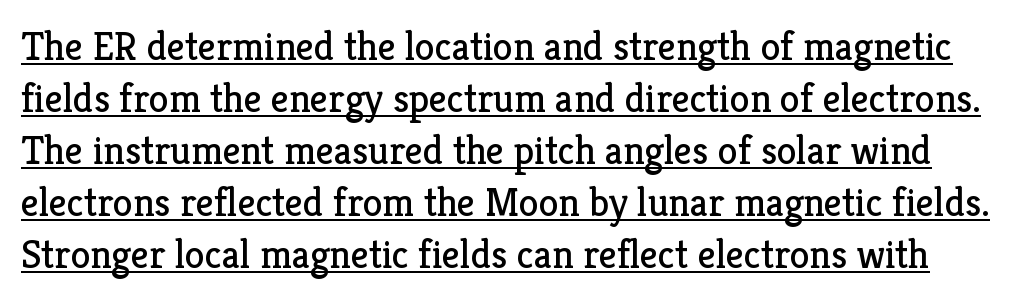
{"serif": "yes", "italic": "no", "bold": "no", "weight": "regular", "width": "normal", "stroke_contrast": "low", "x_height": "medium", "monospaced": "no", "underline": "yes", "line_spacing": "normal", "line_spacing_ratio": 1.3, "letter_spacing": "normal", "letter_spacing_em": 0.0, "glyph_px": 40}
